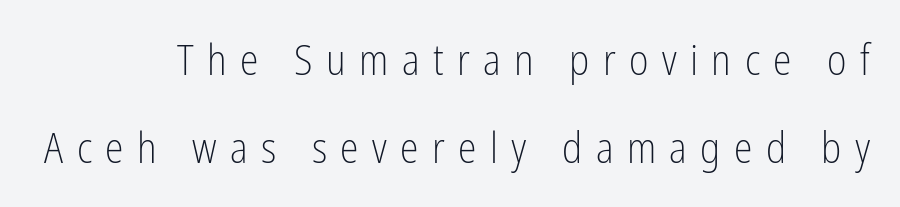
Glyph-to-glyph distance is far greater than everyday printed text. This reads as an unemphasized weight, regular at the heaviest. Regarding leading, the lines here are spaced well apart. Note the varied advance widths — an 'i' is clearly narrower than an 'm'. The words here are not underlined.
